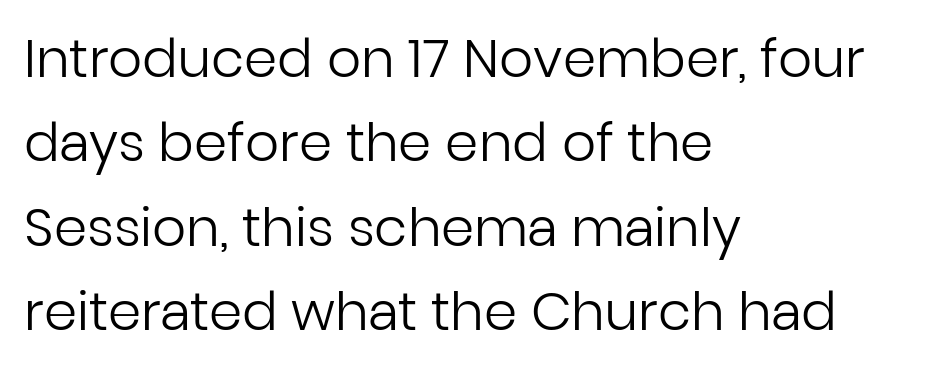
{"serif": "no", "italic": "no", "bold": "no", "weight": "regular", "width": "normal", "stroke_contrast": "low", "x_height": "medium", "monospaced": "no", "underline": "no", "align": "left", "line_spacing": "normal", "line_spacing_ratio": 1.59, "letter_spacing": "normal", "letter_spacing_em": 0.0, "glyph_px": 53}
